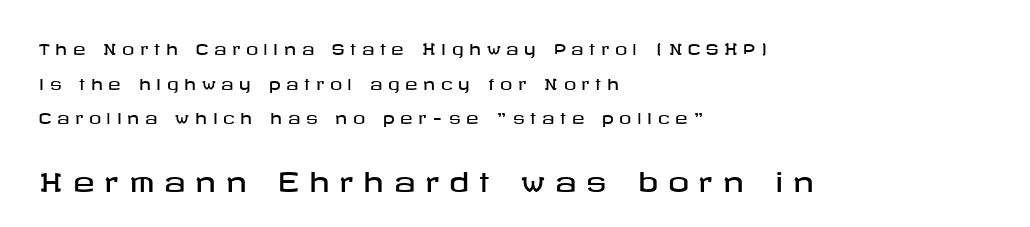
The rendering inserts visible extra space after every character. Horizontally, the lines are justified to the leading edge only. The emphasis by scale lands on block number two, below. The axis of the letterforms is exactly vertical.
